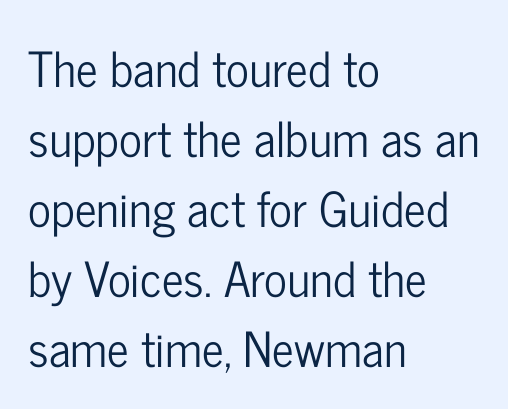
Note the varied advance widths — an 'i' is clearly narrower than an 'm'. This rendering uses left alignment, leaving the right contour irregular. These lines sit exactly where default settings would place them. Short note: letters normally spaced.
